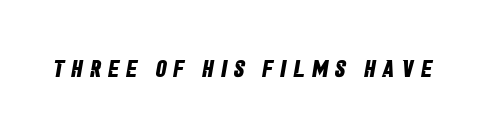
Unmarked baselines from the first word to the last. The face used here has the dense, thick strokes of a bold. The gaps between neighbouring characters are conspicuously large.
